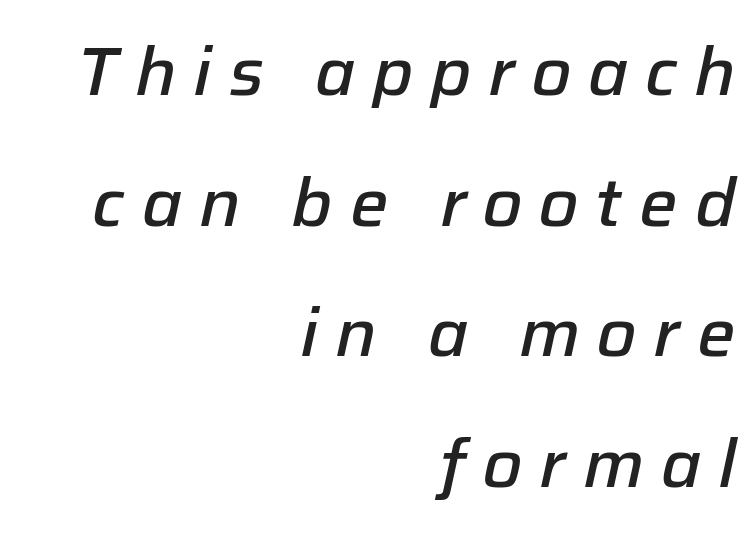
{"italic": "yes", "lean": "right", "slant_degrees": 12, "bold": "semi", "weight": "semibold", "width": "normal", "stroke_contrast": "low", "x_height": "medium", "monospaced": "no", "underline": "no", "align": "right", "line_spacing": "loose", "line_spacing_ratio": 1.92, "letter_spacing": "wide", "letter_spacing_em": 0.25, "glyph_px": 68}
